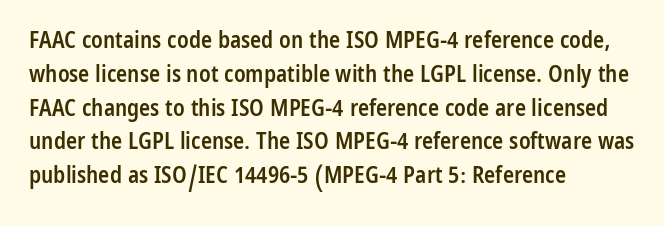
{"italic": "no", "bold": "semi", "underline": "no", "align": "left", "line_spacing": "normal", "line_spacing_ratio": 1.47, "letter_spacing": "normal", "letter_spacing_em": 0.0, "glyph_px": 23}
